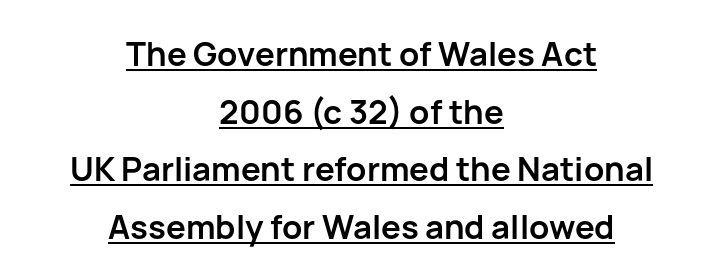
The image shows 33 px semibold sans-serif type, upright; set centered, line spacing 1.75x, normal letter spacing, underlined; low stroke contrast and a medium x-height.
